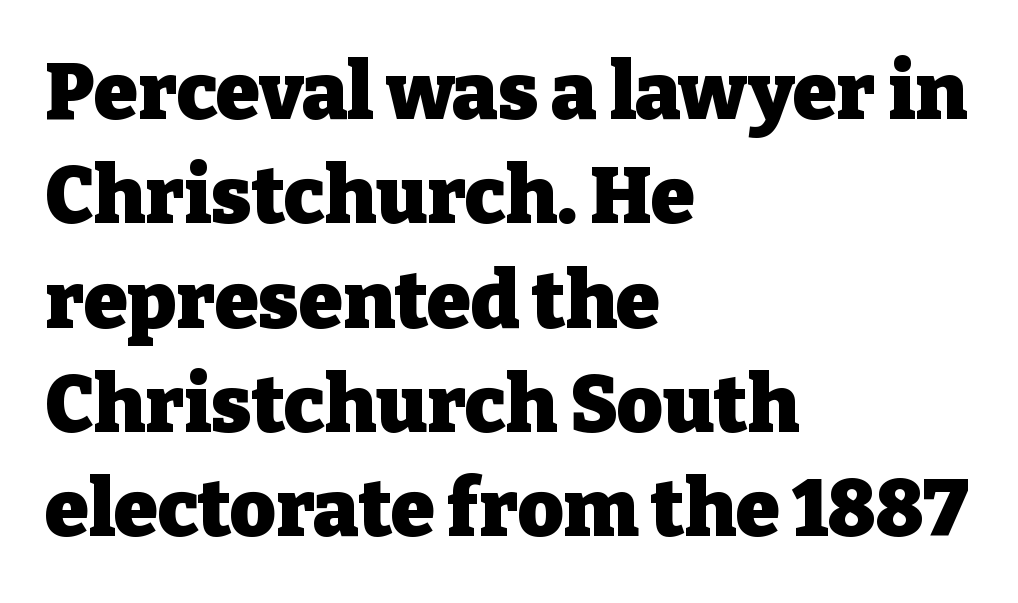
The image shows 79 px heavy serif type, upright; set left-aligned, normal line spacing (1.32x), normal letter spacing, not underlined; low stroke contrast and a medium x-height.
